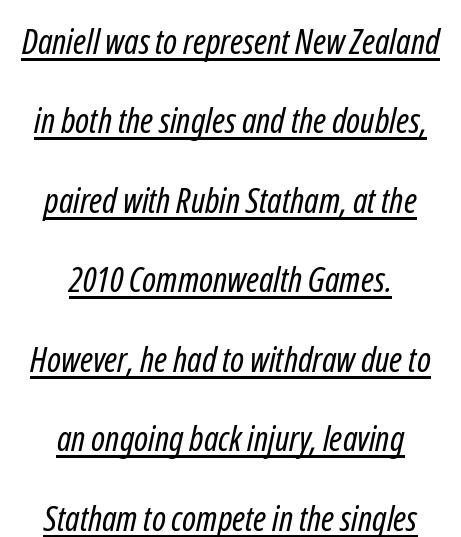
The image shows 35 px regular-weight, condensed sans-serif type; set centered, loose line spacing (2.27x), normal letter spacing, underlined; low stroke contrast and a medium x-height.
